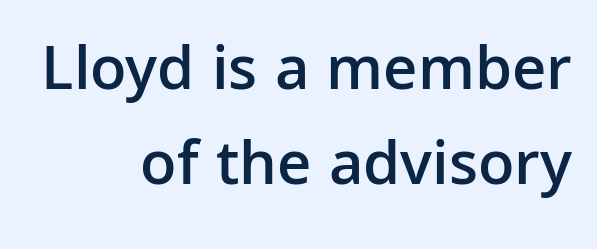
The image shows 64 px semibold sans-serif type, upright; set right-aligned, normal line spacing (1.49x), normal letter spacing, not underlined; low stroke contrast and a medium x-height.
